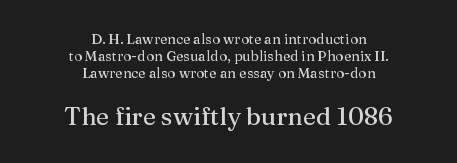
The image shows 25 px text type, upright; set centered, line spacing 1.2x, normal letter spacing, not underlined; the second (bottom) block is 1.79x larger.
